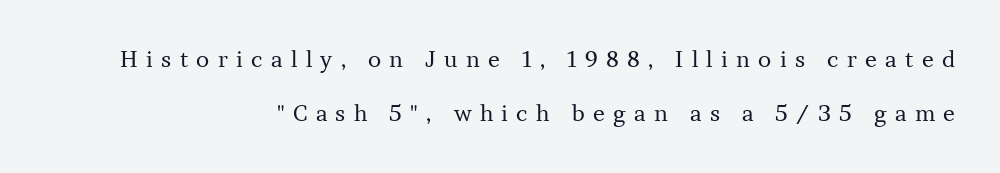
{"italic": "no", "bold": "no", "underline": "no", "align": "right", "line_spacing": "loose", "line_spacing_ratio": 2.47, "letter_spacing": "wide", "letter_spacing_em": 0.38, "glyph_px": 22}
